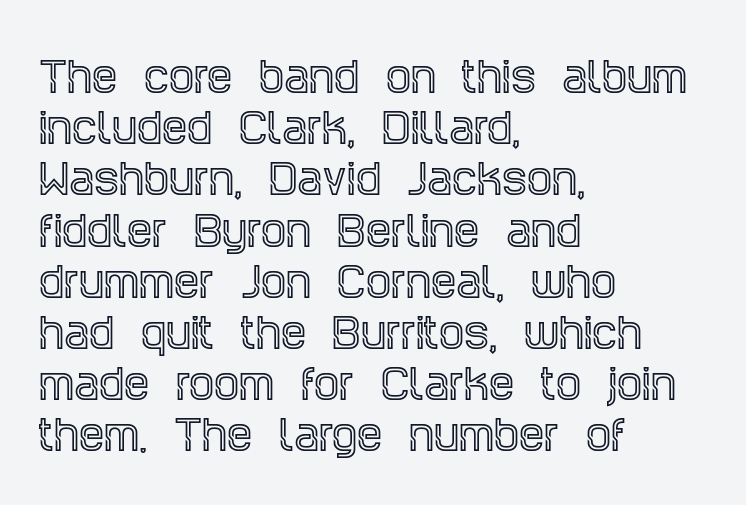
Reading down the column, the eye jumps a familiar distance to each next line. In CSS terms this would be text-align: left. Check the space under the baseline: it is left empty. This is the regular roman posture of the typeface. The gaps between neighbouring characters are ordinary and unremarkable.
